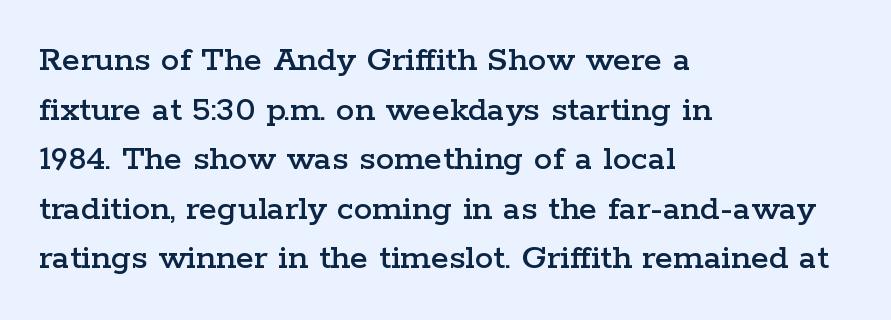
Is this a fixed-width face? No — the glyphs have proportional, varying widths. How would I describe the line gaps? Plain and ordinary. The gaps between neighbouring characters are ordinary and unremarkable. Each letter's strokes conclude with small projecting serifs. Quick note: underline off. When letters stand straight like this, we call the style roman or upright.
